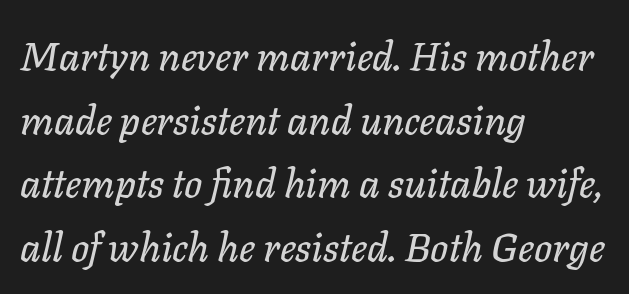
Characters are canted at an angle relative to the baseline's perpendicular. Compared with a centered layout, this one pins lines to the left instead. Varying glyph widths throughout — classic text-font behaviour. The words here are not underlined. These lines keep a tight, regular rhythm from letter to letter.
